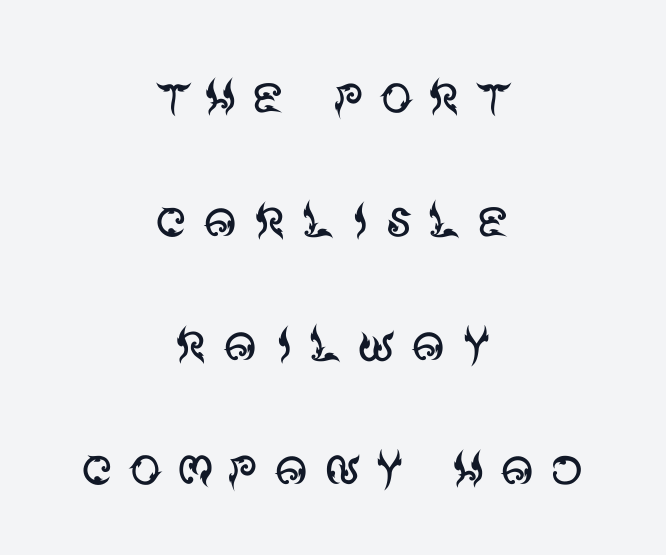
Q: Is the text bold? A: No.
Q: Is the text italic (slanted)? A: No, it is upright.
Q: Is the typeface a serif or a sans-serif typeface? A: Sans-serif.
Q: Is the text underlined? A: No.
Q: How is the paragraph aligned? A: Centered.
Q: Is the spacing between letters normal or unusually wide? A: Unusually wide.
Q: Width (condensed, normal, or wide)? A: Normal.
Q: Stroke contrast? A: Medium.
Q: x-height? A: Large.
Q: Monospaced? A: No.
